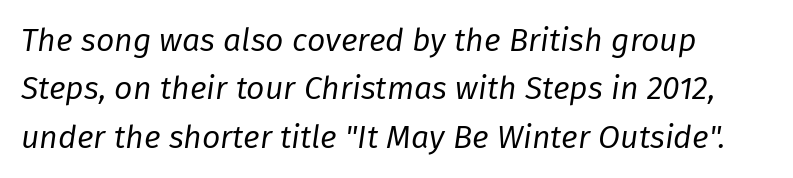
{"italic": "yes", "lean": "right", "slant_degrees": 8, "bold": "no", "weight": "regular", "width": "normal", "stroke_contrast": "low", "x_height": "medium", "monospaced": "no", "underline": "no", "align": "left", "line_spacing": "normal", "line_spacing_ratio": 1.51, "letter_spacing": "normal", "letter_spacing_em": 0.0, "glyph_px": 32}
